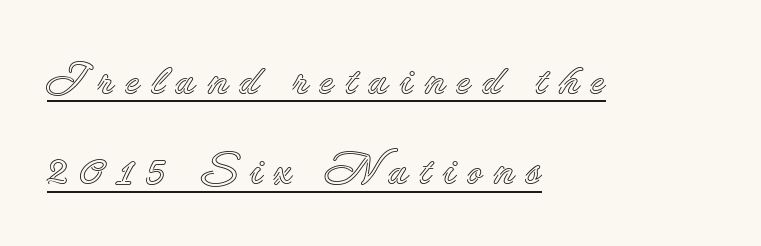
Q: Is the text italic (slanted)? A: Yes.
Q: Is the text underlined? A: Yes.
Q: How is the paragraph aligned? A: Left-aligned.
Q: Is the spacing between letters normal or unusually wide? A: Unusually wide.
Q: Is the spacing between lines tight, normal or loose? A: Loose.
Q: Width (condensed, normal, or wide)? A: Normal.
Q: x-height? A: Small.
Q: Monospaced? A: No.
